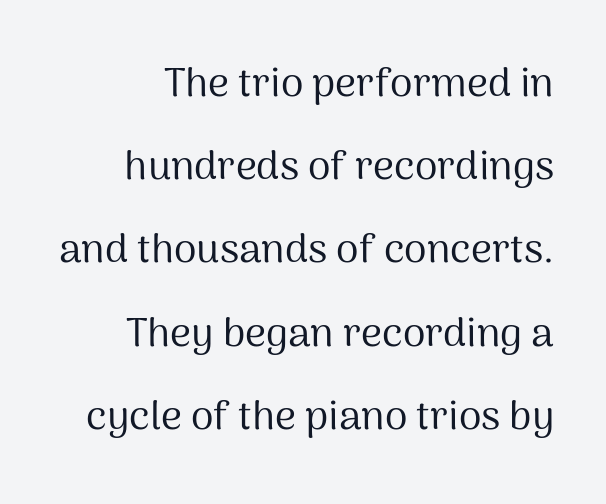
Q: Is the text bold? A: No.
Q: Is the text italic (slanted)? A: No, it is upright.
Q: Is the typeface a serif or a sans-serif typeface? A: Sans-serif.
Q: Is the text underlined? A: No.
Q: Is the spacing between letters normal or unusually wide? A: Normal.
Q: Is the spacing between lines tight, normal or loose? A: Loose.
Q: Width (condensed, normal, or wide)? A: Normal.
Q: Stroke contrast? A: Medium.
Q: x-height? A: Medium.
Q: Monospaced? A: No.
